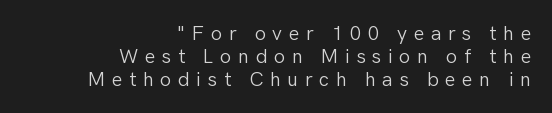
Q: Is the text bold? A: No.
Q: Is the text italic (slanted)? A: No, it is upright.
Q: Is the text underlined? A: No.
Q: How is the paragraph aligned? A: Right-aligned.
Q: Is the spacing between letters normal or unusually wide? A: Unusually wide.
Q: Is the spacing between lines tight, normal or loose? A: Tight.
